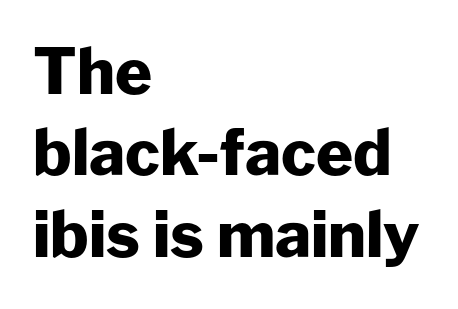
The image shows 63 px heavy sans-serif type, upright; set left-aligned, normal line spacing (1.29x), normal letter spacing, not underlined; low stroke contrast and a medium x-height.
